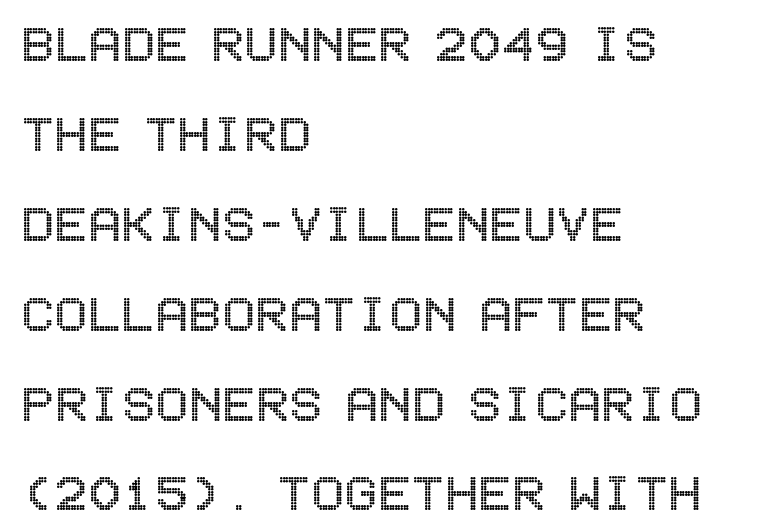
Q: Is the text italic (slanted)? A: No, it is upright.
Q: Is the text underlined? A: No.
Q: How is the paragraph aligned? A: Left-aligned.
Q: Is the spacing between letters normal or unusually wide? A: Normal.
Q: Is the spacing between lines tight, normal or loose? A: Normal.
Q: Width (condensed, normal, or wide)? A: Condensed.
Q: x-height? A: Large.
